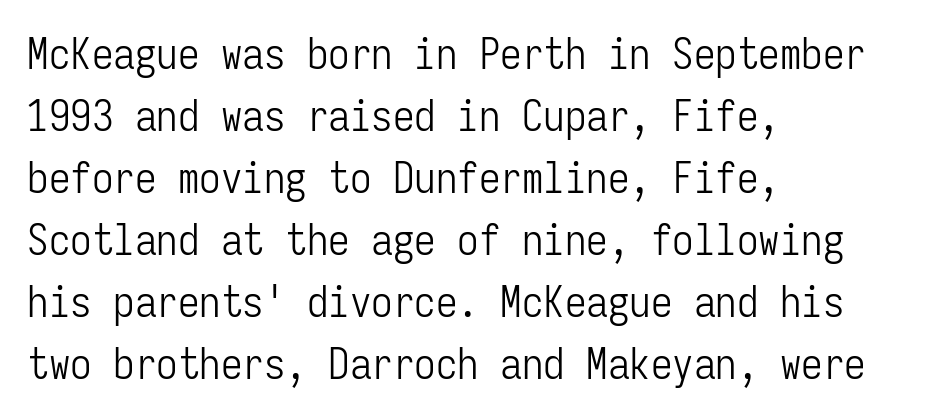
Grotesque or geometric, the face here clearly has no serifs. Spacing verdict: monospaced, one width for all characters. All the whitespace from short lines collects on the right. The tracking reads as untouched default to a designer's eye.
